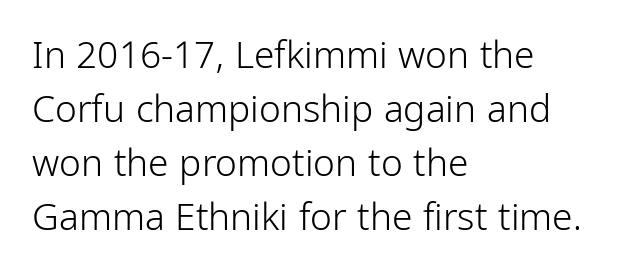
Q: Is the text bold? A: No.
Q: Is the text italic (slanted)? A: No, it is upright.
Q: Is the typeface a serif or a sans-serif typeface? A: Sans-serif.
Q: Is the text underlined? A: No.
Q: How is the paragraph aligned? A: Left-aligned.
Q: Is the spacing between letters normal or unusually wide? A: Normal.
Q: Is the spacing between lines tight, normal or loose? A: Normal.
Q: Width (condensed, normal, or wide)? A: Condensed.
Q: Stroke contrast? A: Low.
Q: x-height? A: Medium.
Q: Monospaced? A: No.
